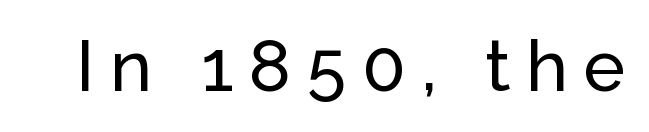
The image shows 71 px sans-serif type, upright; set unusually wide letter spacing (+0.22 em), not underlined; low stroke contrast and a medium x-height.
